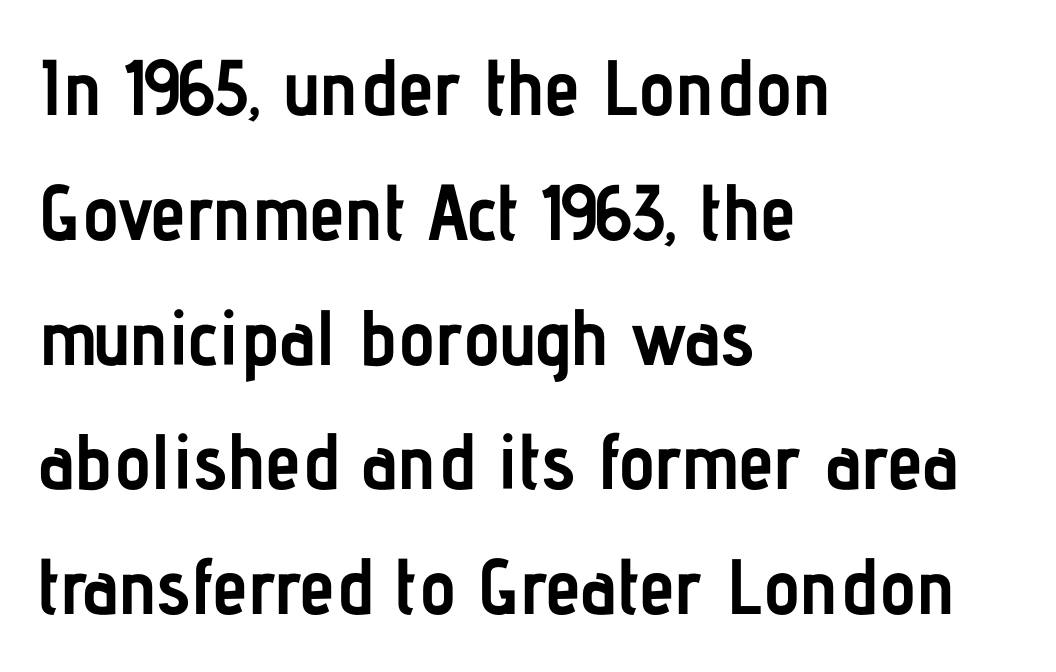
The image shows 79 px semibold, condensed sans-serif type, upright; set left-aligned, normal line spacing (1.58x), normal letter spacing, not underlined; low stroke contrast and a medium x-height.
